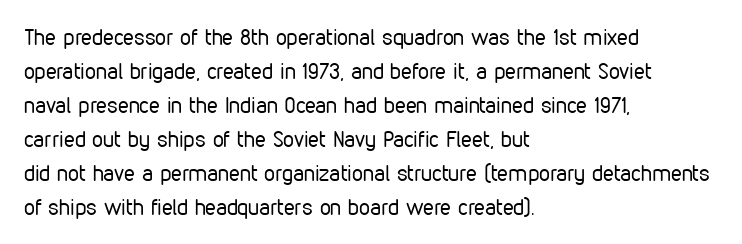
The image shows 22 px text type, upright; set left-aligned, normal line spacing (1.55x), normal letter spacing, not underlined.
